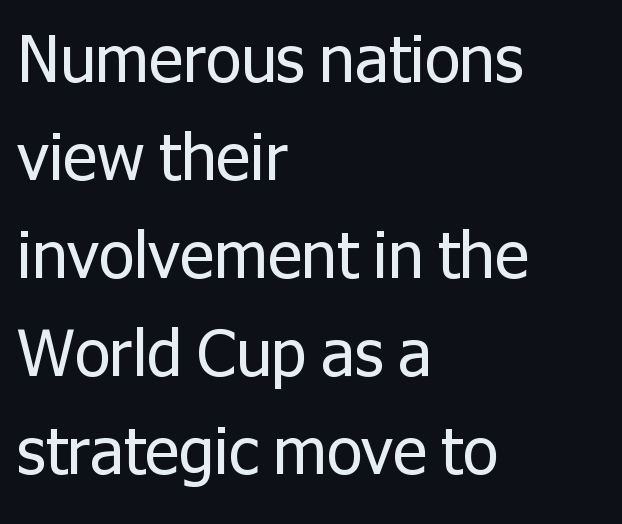
The image shows 64 px regular-weight sans-serif type, upright; set left-aligned, normal line spacing (1.53x), normal letter spacing, not underlined; low stroke contrast and a medium x-height.
